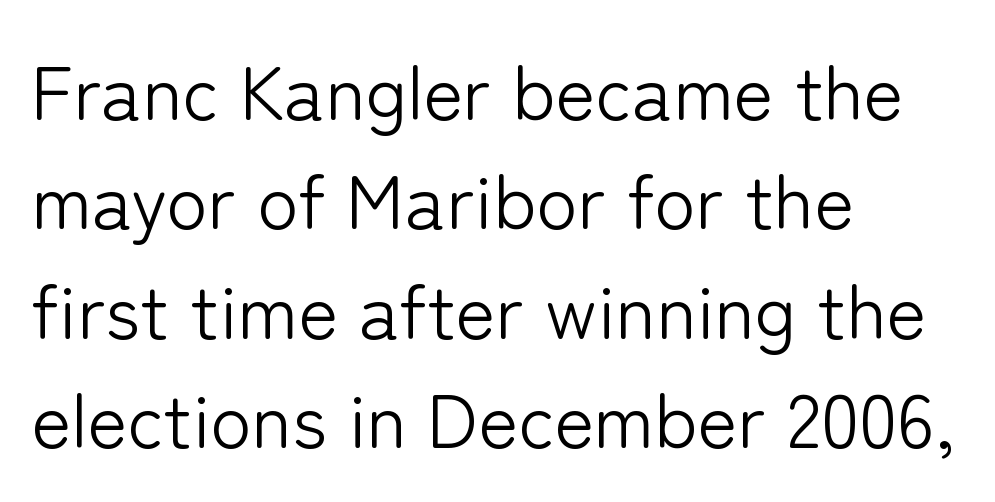
Heaviness? Minimal to ordinary, like unemphasized prose. Each line starts at the same left margin while the right side varies. Nothing unusual about the tracking: characters are spaced as the font intends. Proportional: the letters do not fall into vertical columns.
